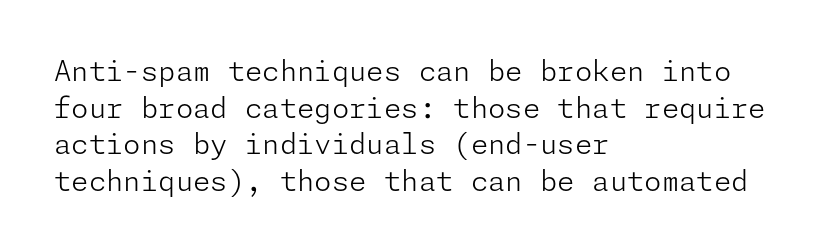
The image shows 28 px light sans-serif type, upright; set left-aligned, normal line spacing (1.31x), normal letter spacing, not underlined; low stroke contrast and a medium x-height.
